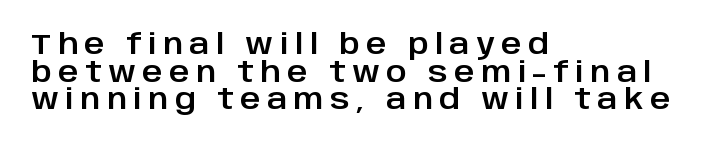
The image shows 28 px sans-serif type, upright; set left-aligned, tight line spacing (0.99x), unusually wide letter spacing (+0.23 em), not underlined; low stroke contrast and a large x-height.
